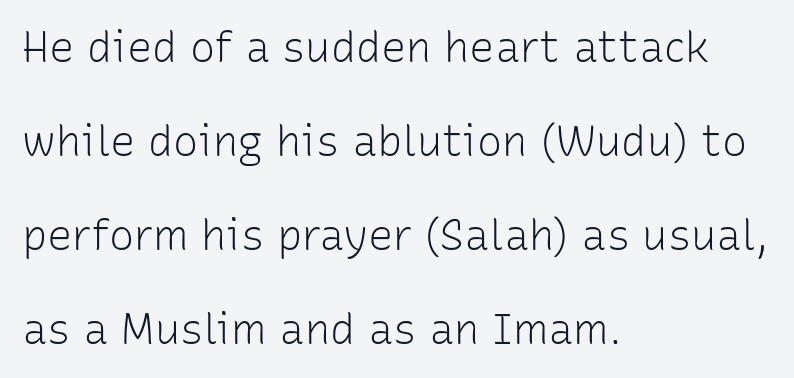
{"serif": "no", "italic": "no", "bold": "no", "weight": "light", "width": "normal", "stroke_contrast": "low", "x_height": "medium", "monospaced": "no", "underline": "no", "align": "left", "line_spacing": "loose", "line_spacing_ratio": 2.24, "letter_spacing": "normal", "letter_spacing_em": 0.0, "glyph_px": 42}
